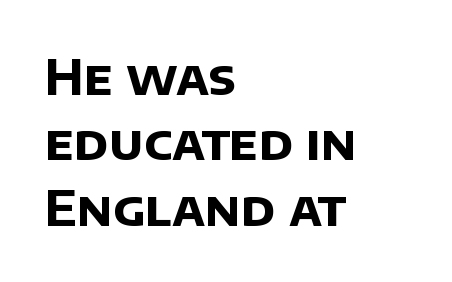
Q: Is the text bold? A: Yes.
Q: Is the typeface a serif or a sans-serif typeface? A: Sans-serif.
Q: Is the text underlined? A: No.
Q: How is the paragraph aligned? A: Left-aligned.
Q: Is the spacing between letters normal or unusually wide? A: Normal.
Q: Is the spacing between lines tight, normal or loose? A: Normal.
Q: Width (condensed, normal, or wide)? A: Normal.
Q: Stroke contrast? A: Low.
Q: x-height? A: Large.
Q: Monospaced? A: No.
